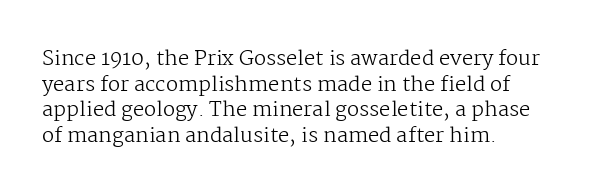
The weight would be labelled regular, book, light, or lighter still. Tall strokes in this sample are plumb rather than angled. These lines stack with their left ends in a neat column. Unmarked baselines from the first word to the last. Regular leading. A typesetter would call this zero additional tracking.
